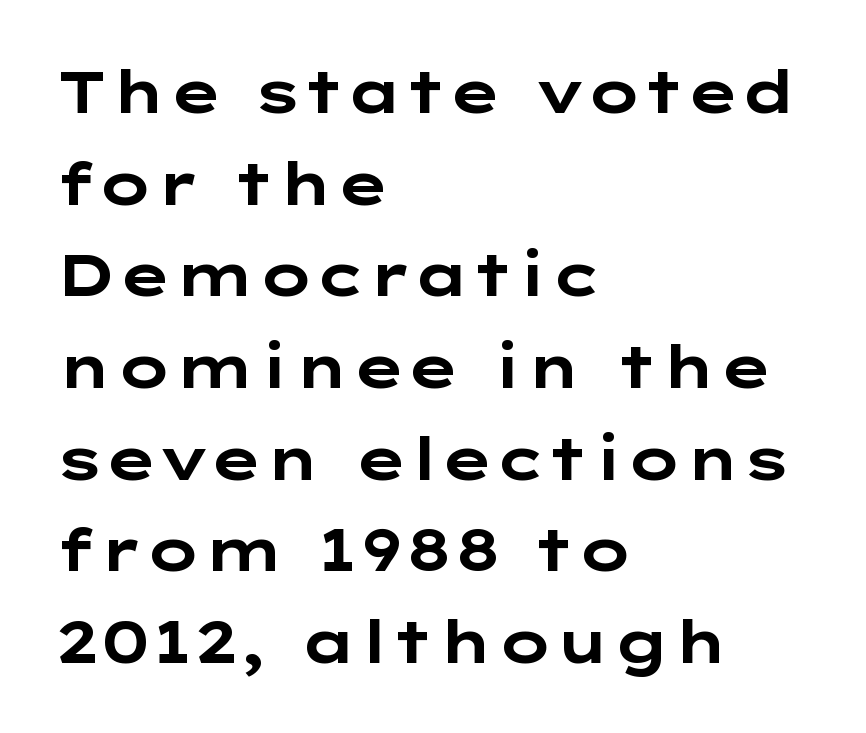
{"serif": "no", "italic": "no", "bold": "yes", "weight": "bold", "width": "wide", "stroke_contrast": "low", "x_height": "medium", "underline": "no", "align": "left", "line_spacing": "normal", "line_spacing_ratio": 1.58, "letter_spacing": "normal", "letter_spacing_em": 0.0, "glyph_px": 58}
